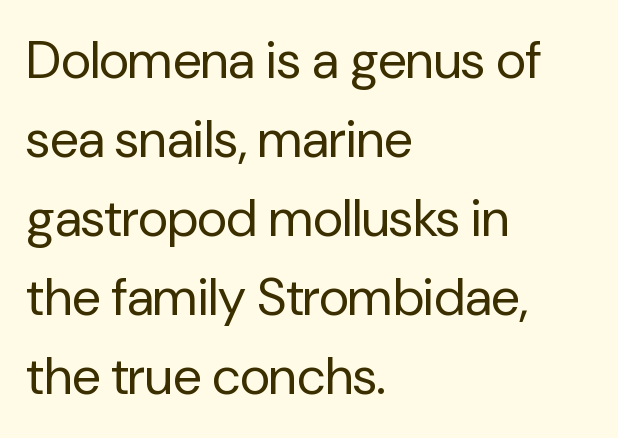
Q: Is the text bold? A: No.
Q: Is the text italic (slanted)? A: No, it is upright.
Q: Is the typeface a serif or a sans-serif typeface? A: Sans-serif.
Q: Is the text underlined? A: No.
Q: How is the paragraph aligned? A: Left-aligned.
Q: Is the spacing between letters normal or unusually wide? A: Normal.
Q: Is the spacing between lines tight, normal or loose? A: Normal.
Q: Width (condensed, normal, or wide)? A: Normal.
Q: Stroke contrast? A: Low.
Q: x-height? A: Medium.
Q: Monospaced? A: No.
